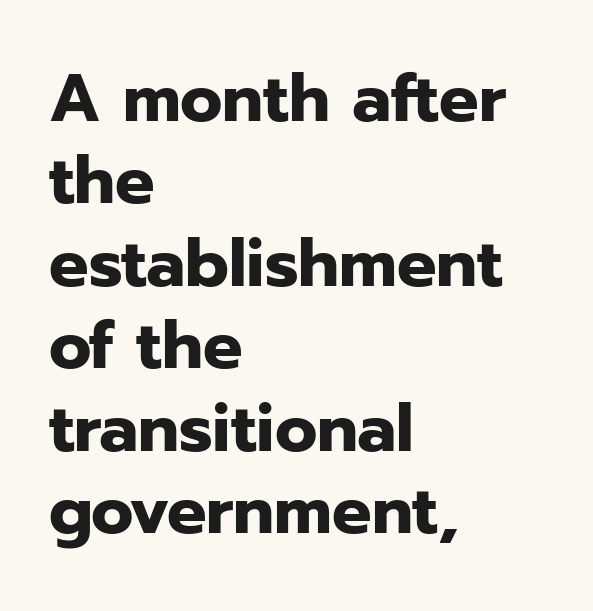
Q: Is the text bold? A: Yes.
Q: Is the text italic (slanted)? A: No, it is upright.
Q: Is the typeface a serif or a sans-serif typeface? A: Sans-serif.
Q: Is the text underlined? A: No.
Q: How is the paragraph aligned? A: Left-aligned.
Q: Is the spacing between letters normal or unusually wide? A: Normal.
Q: Is the spacing between lines tight, normal or loose? A: Normal.
Q: Width (condensed, normal, or wide)? A: Normal.
Q: Stroke contrast? A: Low.
Q: x-height? A: Medium.
Q: Monospaced? A: No.
